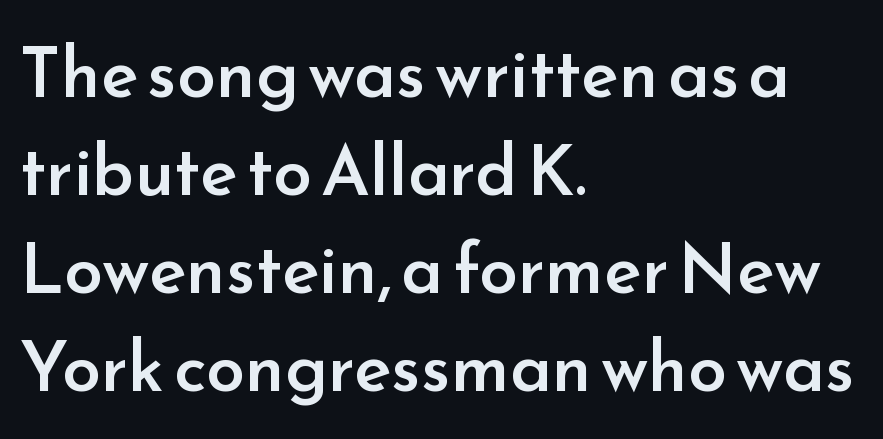
The image shows 70 px semibold sans-serif type, upright; set left-aligned, normal line spacing (1.4x), normal letter spacing, not underlined; low stroke contrast and a small x-height.
